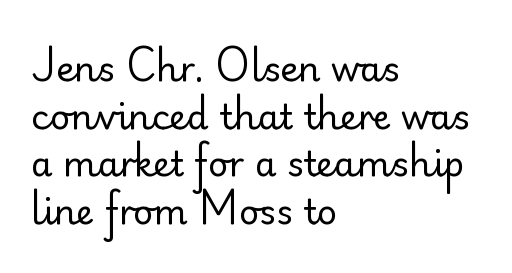
The image shows 35 px regular-weight sans-serif type, upright; set left-aligned, normal line spacing (1.36x), normal letter spacing, not underlined; low stroke contrast and a small x-height.
